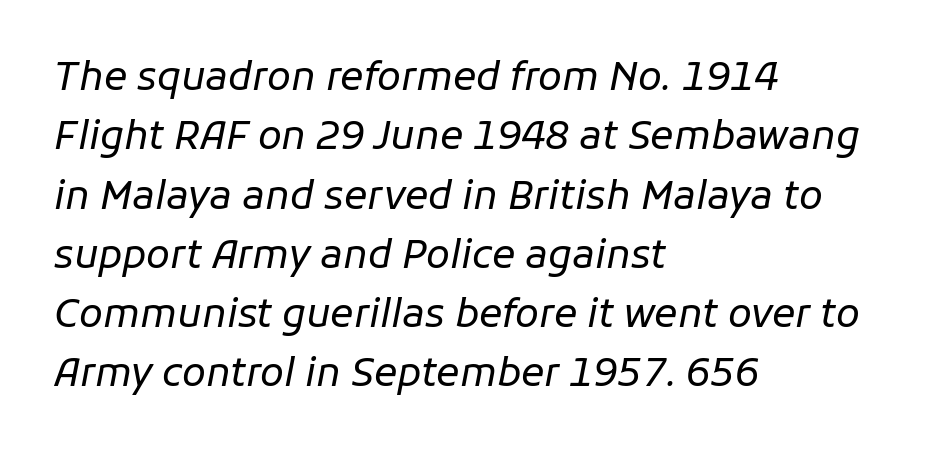
The image shows 39 px regular-weight type, italic (leaning right); set left-aligned, normal line spacing (1.52x), normal letter spacing, not underlined; low stroke contrast and a medium x-height.
